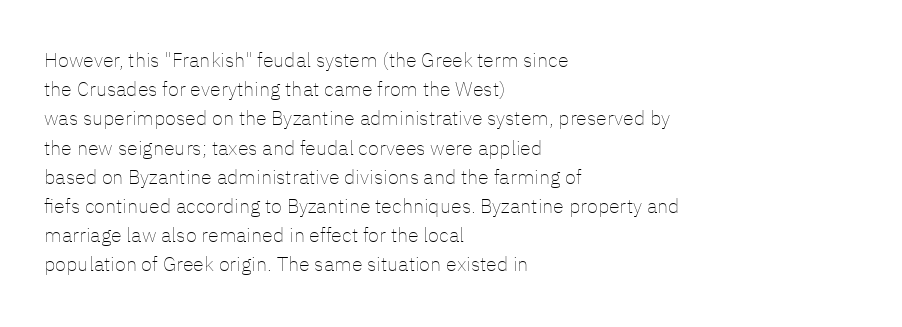
A normal amount of white space separates one row of letters from the next. The foot of each line stays bare and open. The ragged edge is on the right, which tells us the setting is flush left. This sample uses an upright cut, with every glyph sitting square on the baseline. No chunkiness to these letters — they're not bold. Does extra space separate the letters? No, they use regular spacing.
